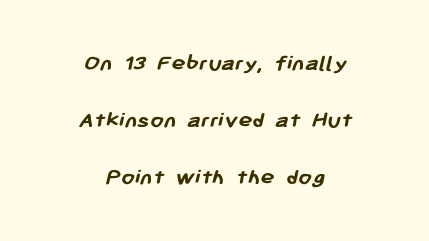
Q: Is the text bold? A: Yes.
Q: Is the text underlined? A: No.
Q: How is the paragraph aligned? A: Centered.
Q: Is the spacing between letters normal or unusually wide? A: Normal.
Q: Is the spacing between lines tight, normal or loose? A: Loose.
